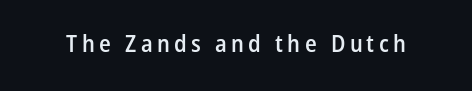
The characters look somewhat weighty, a semibold short of true bold. The strip under each line holds only bare page. Vertical strokes here are truly vertical.
